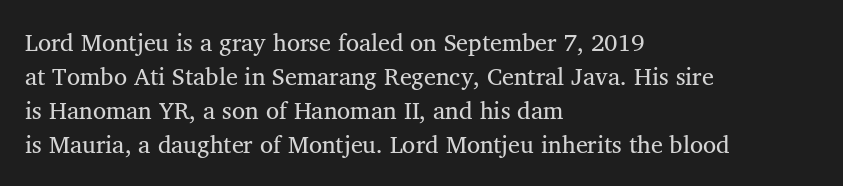
This rendering uses left alignment, leaving the right contour irregular. The space beneath each line is pristine and unruled. The passage shown stacks its lines at a standard gap. Inter-character spacing is left at the font's built-in metrics. Weight class: somewhere from thin through regular.
